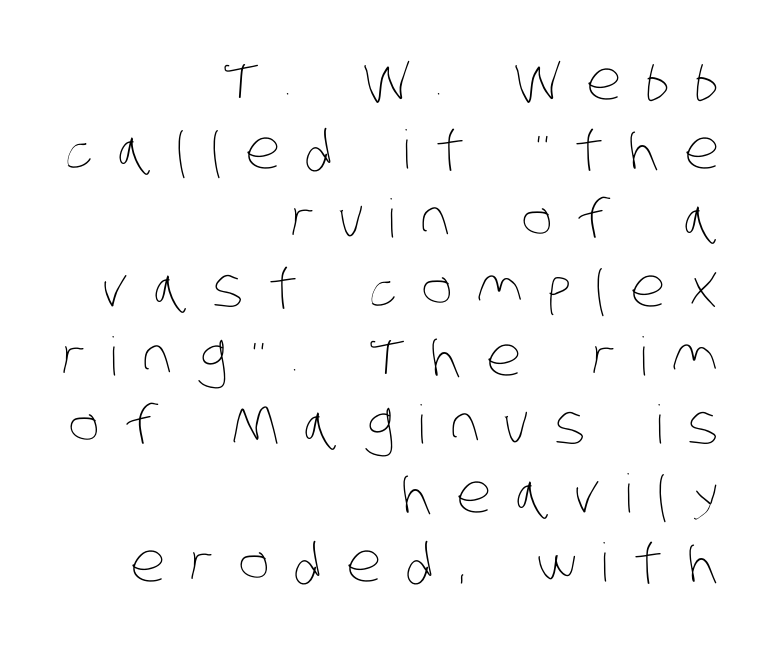
The image shows 53 px thin, condensed type; set right-aligned, normal line spacing (1.3x), unusually wide letter spacing (+0.46 em), not underlined; low stroke contrast and a large x-height.
